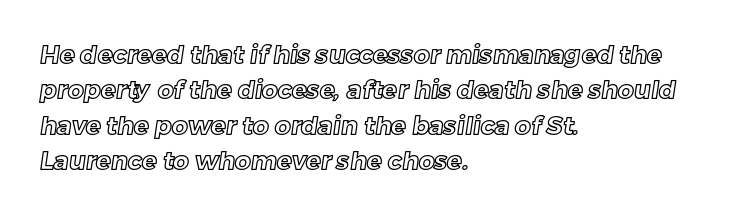
One glance says typical: line gaps are just what's usual. The rendering keeps characters at their native spacing. If you drew a ruler down the left edge, every line would touch it. Decoration check: the copy has no underline.
